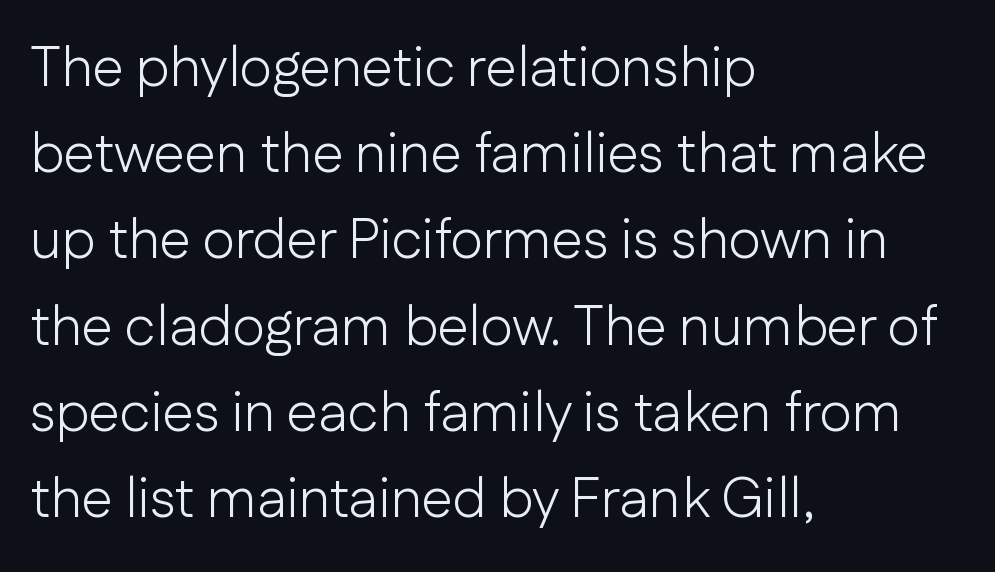
{"serif": "no", "italic": "no", "bold": "no", "weight": "light", "width": "normal", "stroke_contrast": "low", "x_height": "medium", "monospaced": "no", "underline": "no", "align": "left", "line_spacing": "normal", "line_spacing_ratio": 1.54, "letter_spacing": "normal", "letter_spacing_em": 0.0, "glyph_px": 56}
